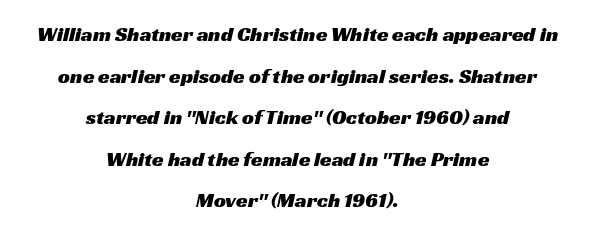
These lines are centered, leaving both edges ragged. Anything drawn beneath the words? Only blank space. Inter-character spacing is left at the font's built-in metrics. Rows of type keep a wide berth in the vertical direction.
